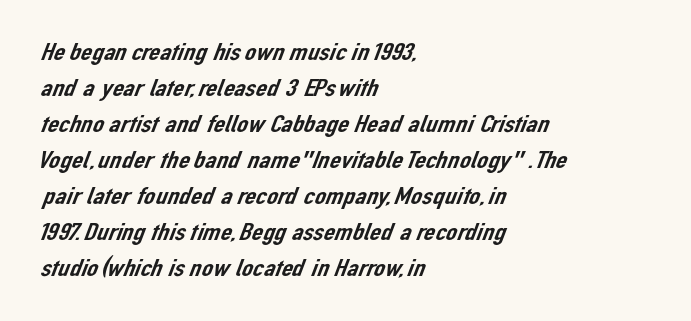
{"underline": "no", "align": "left", "line_spacing": "normal", "line_spacing_ratio": 1.44, "letter_spacing": "normal", "letter_spacing_em": 0.0, "glyph_px": 25}
